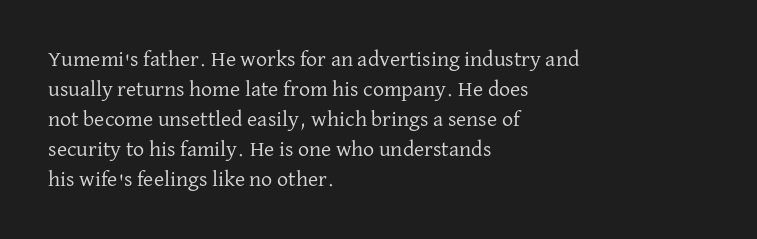
{"italic": "no", "bold": "no", "underline": "no", "align": "left", "line_spacing": "normal", "line_spacing_ratio": 1.36, "letter_spacing": "normal", "letter_spacing_em": 0.0, "glyph_px": 22}
